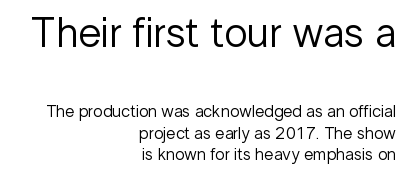
Q: Is the text bold? A: No.
Q: Is the text italic (slanted)? A: No, it is upright.
Q: Is the typeface a serif or a sans-serif typeface? A: Sans-serif.
Q: Is the text underlined? A: No.
Q: How is the paragraph aligned? A: Right-aligned.
Q: Is the spacing between letters normal or unusually wide? A: Normal.
Q: Is the spacing between lines tight, normal or loose? A: Normal.
Q: Which block of text is set in a larger size, the first (top) or the second (bottom)? A: The first (top) one.
Q: Width (condensed, normal, or wide)? A: Normal.
Q: Stroke contrast? A: Low.
Q: x-height? A: Medium.
Q: Monospaced? A: No.
